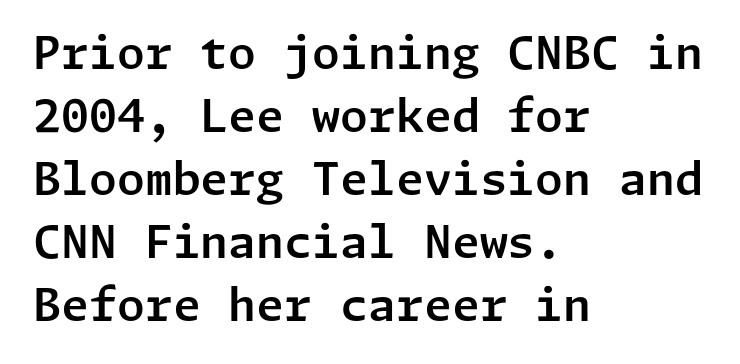
{"serif": "no", "italic": "no", "width": "normal", "stroke_contrast": "low", "x_height": "medium", "underline": "no", "align": "left", "line_spacing": "normal", "line_spacing_ratio": 1.4, "letter_spacing": "normal", "letter_spacing_em": 0.0, "glyph_px": 45}
